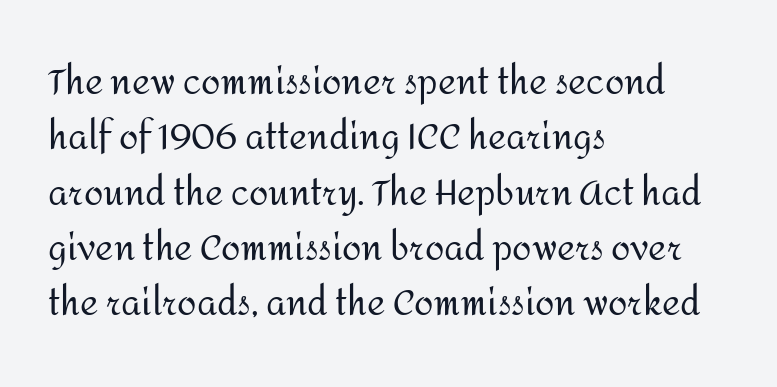
{"serif": "no", "italic": "no", "bold": "no", "weight": "regular", "width": "normal", "stroke_contrast": "medium", "x_height": "medium", "monospaced": "no", "underline": "no", "align": "left", "line_spacing": "normal", "line_spacing_ratio": 1.58, "letter_spacing": "normal", "letter_spacing_em": 0.0, "glyph_px": 35}
